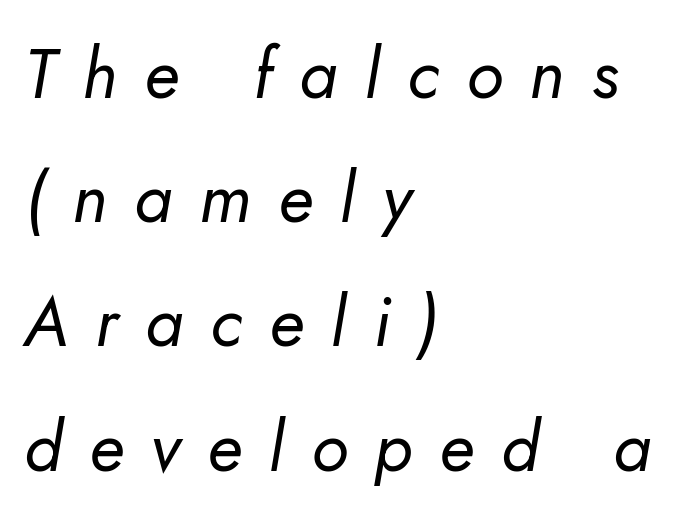
Substantial extra tracking has been applied to these lines. Do the characters align in a grid? No, the font is proportional. The foot of each line stays bare and open. When letters slant like this, we call the style italic. Summary of weight: not heavy and not bold.
